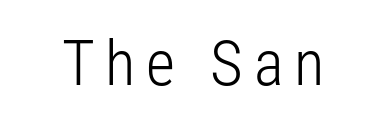
{"serif": "no", "italic": "no", "bold": "no", "weight": "light", "width": "condensed", "stroke_contrast": "low", "x_height": "medium", "monospaced": "no", "underline": "no", "glyph_px": 63}
